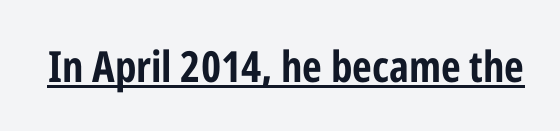
Compared with an ordinary text face, these strokes are far heavier — a full bold. A typesetter would label this face a sans. Do the characters align in a grid? No, the font is proportional. This rendering leaves character spacing at its baseline value. The typesetter has applied underlining to the passage shown.
